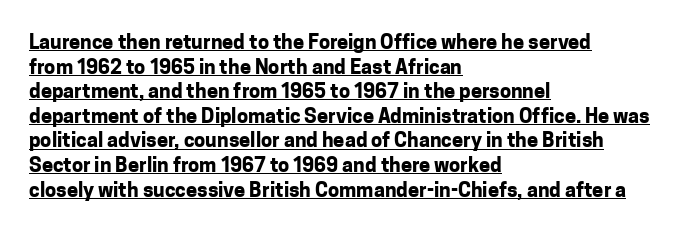
The image shows 20 px bold type, upright; set left-aligned, line spacing 1.23x, normal letter spacing, underlined.
